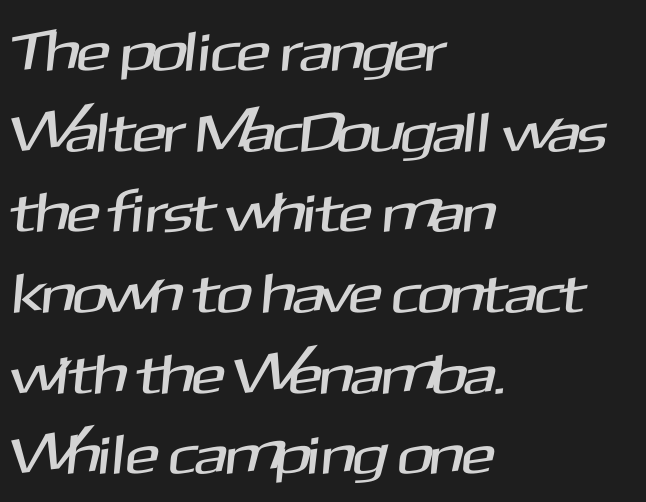
{"serif": "no", "width": "normal", "stroke_contrast": "medium", "x_height": "medium", "monospaced": "no", "underline": "no", "align": "left", "line_spacing": "normal", "line_spacing_ratio": 1.44, "letter_spacing": "normal", "letter_spacing_em": 0.0, "glyph_px": 56}
